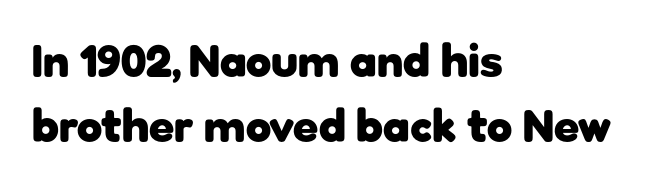
Observe the ordinary spacing: letters are neighbours, not strangers. Check where the strokes stop: nothing finishes them off — pure sans. The area under the type is left untouched. The letters stand upright; this is a roman face.
